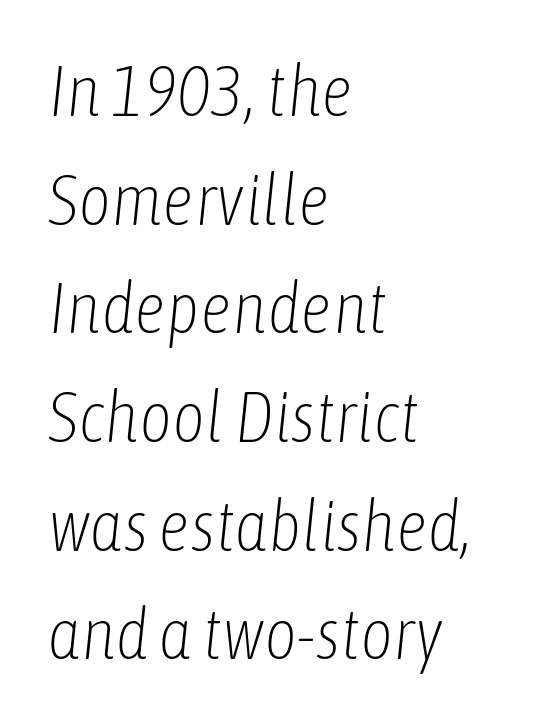
Q: Is the text bold? A: No.
Q: Is the text italic (slanted)? A: Yes, it leans right by about 6 degrees.
Q: Is the text underlined? A: No.
Q: How is the paragraph aligned? A: Left-aligned.
Q: Is the spacing between letters normal or unusually wide? A: Normal.
Q: Is the spacing between lines tight, normal or loose? A: Normal.
Q: Width (condensed, normal, or wide)? A: Condensed.
Q: Stroke contrast? A: Low.
Q: x-height? A: Medium.
Q: Monospaced? A: No.
